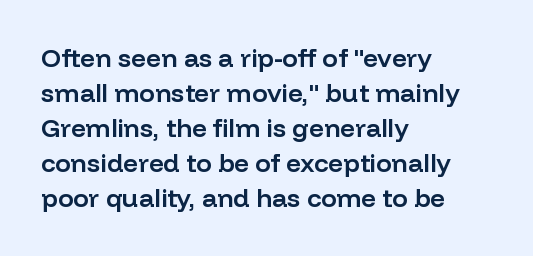
Tracking here is standard; glyphs follow each other at the usual distance. Posture: vertical. This block has exactly the height ordinary leading produces. On the weight axis this lands at semibold, roughly 600. Underline: absent. The rag falls on the right side of this text block.
